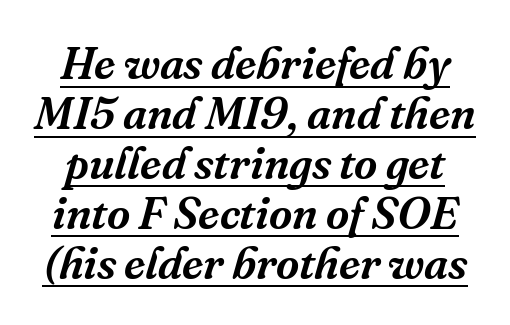
{"serif": "yes", "italic": "yes", "lean": "right", "slant_degrees": 16, "width": "normal", "stroke_contrast": "medium", "x_height": "medium", "monospaced": "no", "underline": "yes", "line_spacing": "tight", "line_spacing_ratio": 1.11, "letter_spacing": "normal", "letter_spacing_em": 0.0, "glyph_px": 45}
